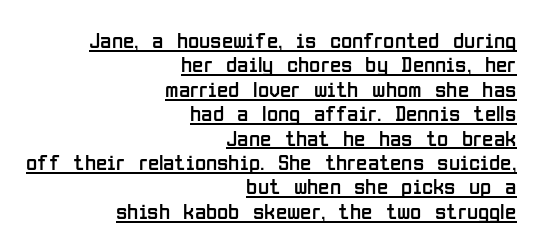
Leftover space on each line is placed entirely before the opening word. A light-to-regular cut is what we see here. Students, observe the line beneath the letters — that is underlining. Spacing between characters is what you'd get straight out of the box.
